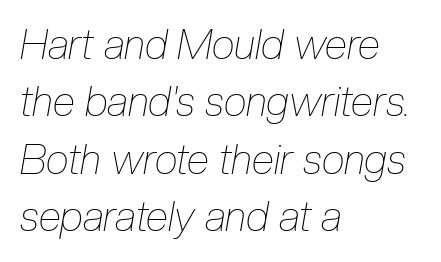
{"italic": "yes", "lean": "right", "slant_degrees": 10, "bold": "no", "weight": "thin", "width": "condensed", "stroke_contrast": "low", "x_height": "medium", "monospaced": "no", "underline": "no", "align": "left", "line_spacing": "normal", "line_spacing_ratio": 1.4, "letter_spacing": "normal", "letter_spacing_em": 0.0, "glyph_px": 41}
